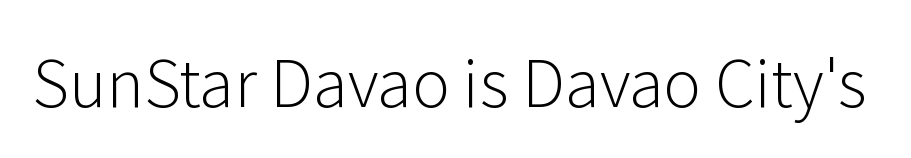
The image shows 64 px light sans-serif type, upright; set normal letter spacing, not underlined; low stroke contrast and a medium x-height.
